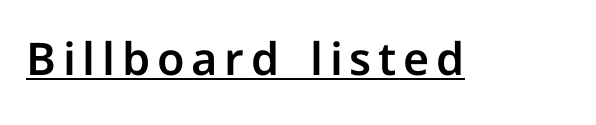
{"serif": "no", "italic": "no", "width": "normal", "stroke_contrast": "low", "x_height": "medium", "monospaced": "no", "underline": "yes", "glyph_px": 45}
